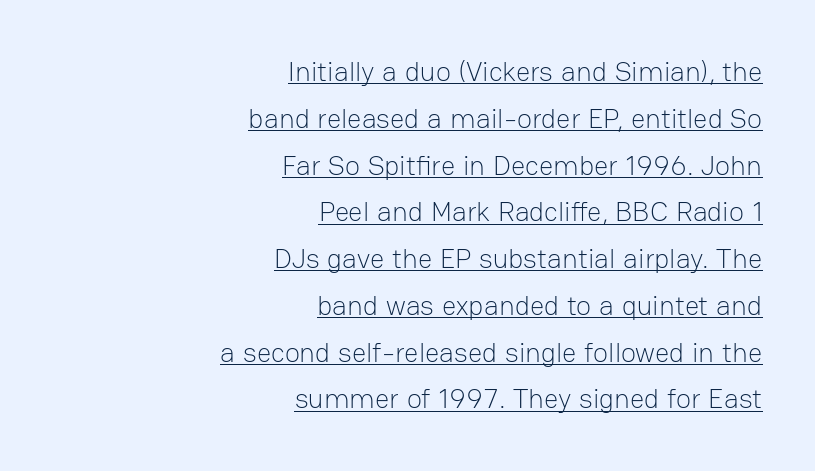
{"serif": "no", "italic": "no", "bold": "no", "weight": "light", "width": "normal", "stroke_contrast": "low", "x_height": "medium", "monospaced": "no", "underline": "yes", "align": "right", "line_spacing": "normal", "line_spacing_ratio": 1.67, "letter_spacing": "normal", "letter_spacing_em": 0.0, "glyph_px": 28}
